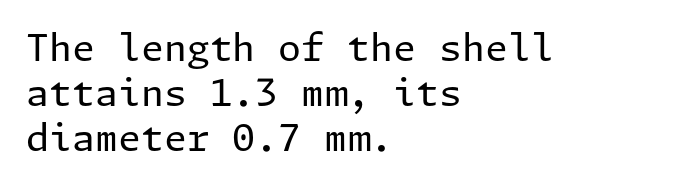
A bare baseline throughout the passage. The letters look calm and open, with moderate or lighter stems. The font family rendered here belongs to the sans-serif group. This sample is left-justified, so line endings fall wherever the words run out.
